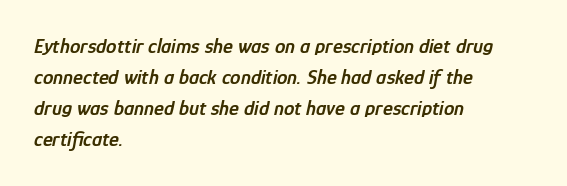
The passage shown has conventional tracking throughout. Slanted lettering throughout. Is the block centered? No — it sits flush against the left margin. The letters are semibold — heavier than regular but short of a full bold. Quick note: underline off.
